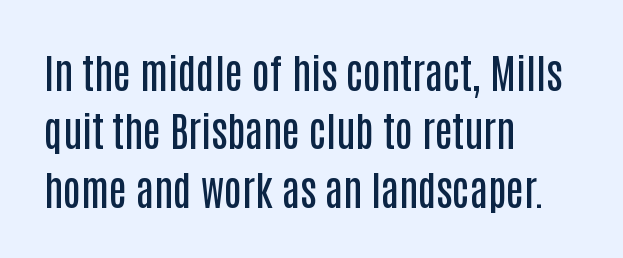
The image shows 40 px semibold, condensed sans-serif type, upright; set left-aligned, normal line spacing (1.46x), normal letter spacing, not underlined; low stroke contrast and a large x-height.
